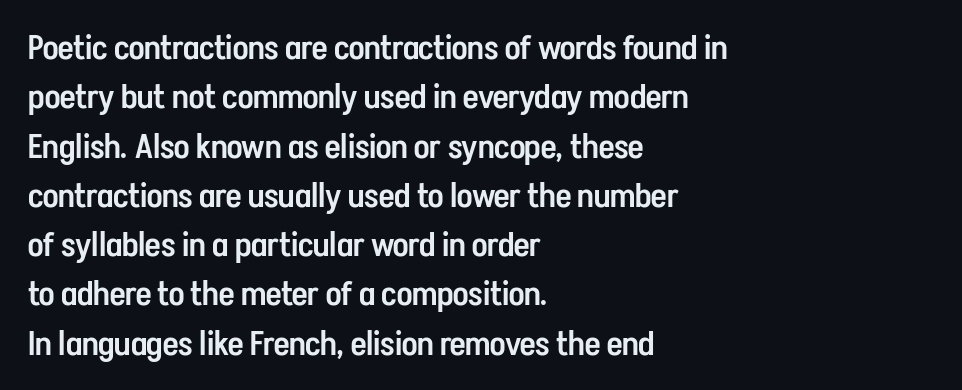
The image shows 34 px semibold, condensed sans-serif type, upright; set left-aligned, normal line spacing (1.45x), normal letter spacing, not underlined; low stroke contrast and a medium x-height.
